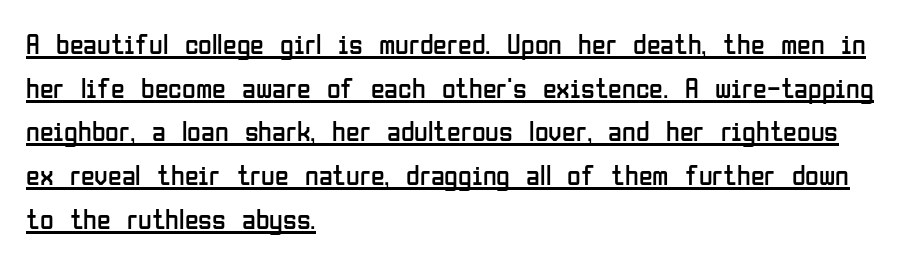
Q: Is the text bold? A: No.
Q: Is the text italic (slanted)? A: No, it is upright.
Q: Is the typeface a serif or a sans-serif typeface? A: Sans-serif.
Q: Is the text underlined? A: Yes.
Q: How is the paragraph aligned? A: Left-aligned.
Q: Is the spacing between letters normal or unusually wide? A: Normal.
Q: Is the spacing between lines tight, normal or loose? A: Normal.
Q: Width (condensed, normal, or wide)? A: Condensed.
Q: Stroke contrast? A: Low.
Q: x-height? A: Medium.
Q: Monospaced? A: No.
